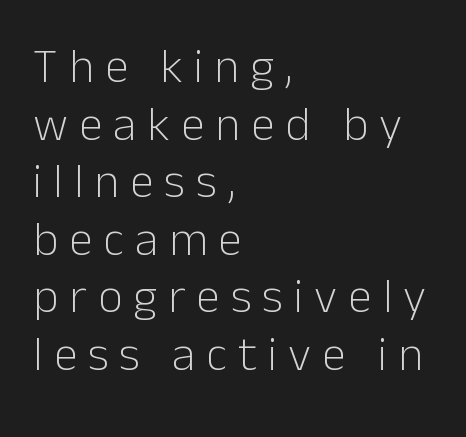
Are there feet on the stems? There aren't — it's a sans. This sample uses an upright cut, with every glyph sitting square on the baseline. Looks like regular typesetting: each glyph gets only the width it needs. Stem width sits at or under what a default text font uses. The gaps between neighbouring characters are conspicuously large.
